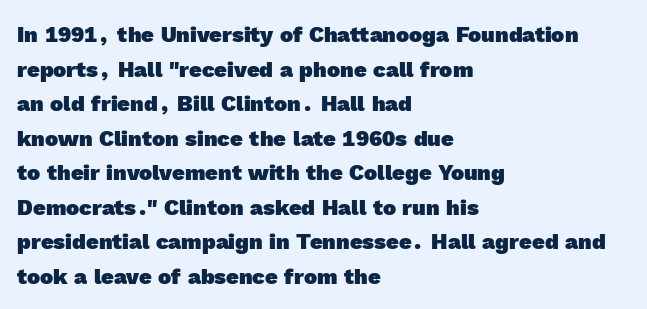
Notice how the passage keeps a crisp vertical edge on the left only. A normal amount of white space separates one row of letters from the next. These lines keep a tight, regular rhythm from letter to letter. The strip under each line holds only bare page.
